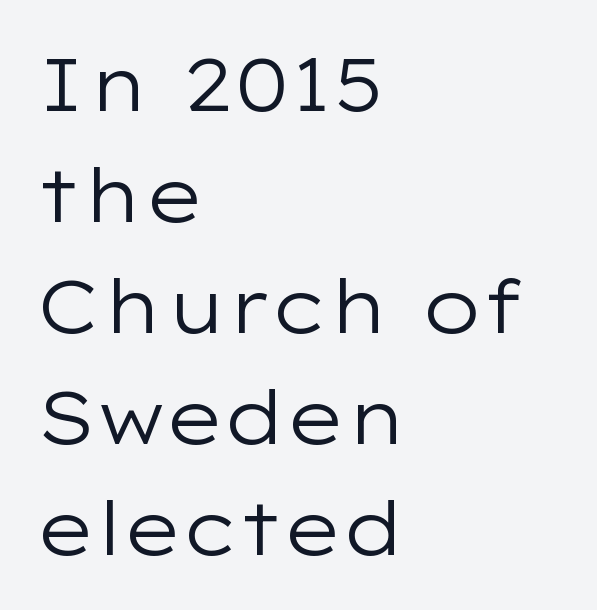
Style check: upright. The face used here is rendered with its standard letterfit. Interline gaps are of average width in this sample. Caption: face not bold, strokes unweighted.
